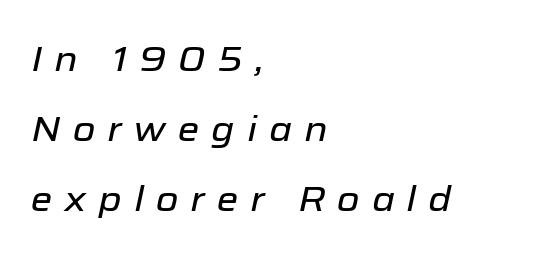
This sample uses an oblique cut, with every glyph tilted off the vertical. Spacing verdict: proportional, widths tailored to each character. In terms of letterspacing, this is a distinctly airy, spread setting. Is the block centered? No — it sits flush against the left margin.
